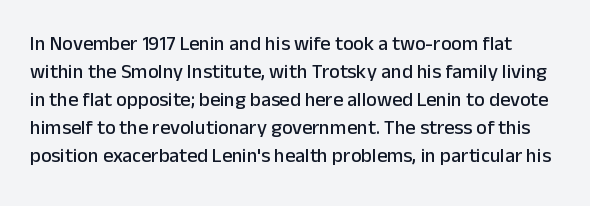
The vertical gap from one line to the next is medium. Inter-character spacing is left at the font's built-in metrics. Italic? Not at all — the glyphs are vertical. Glance below the letters and you will spot only blank space.
